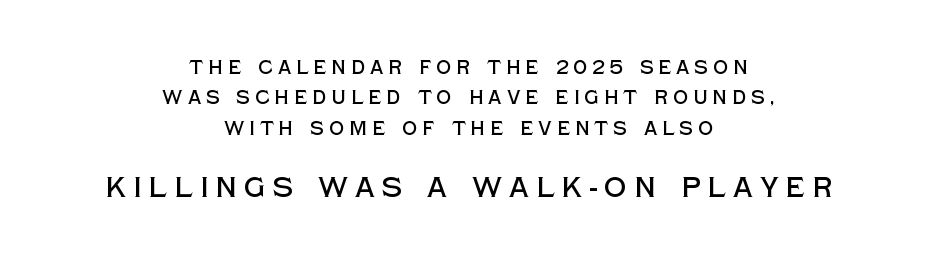
The image shows 28 px sans-serif type, upright; set centered, normal line spacing (1.6x), unusually wide letter spacing (+0.25 em), not underlined; the second (bottom) block is 1.47x larger; a large x-height.
